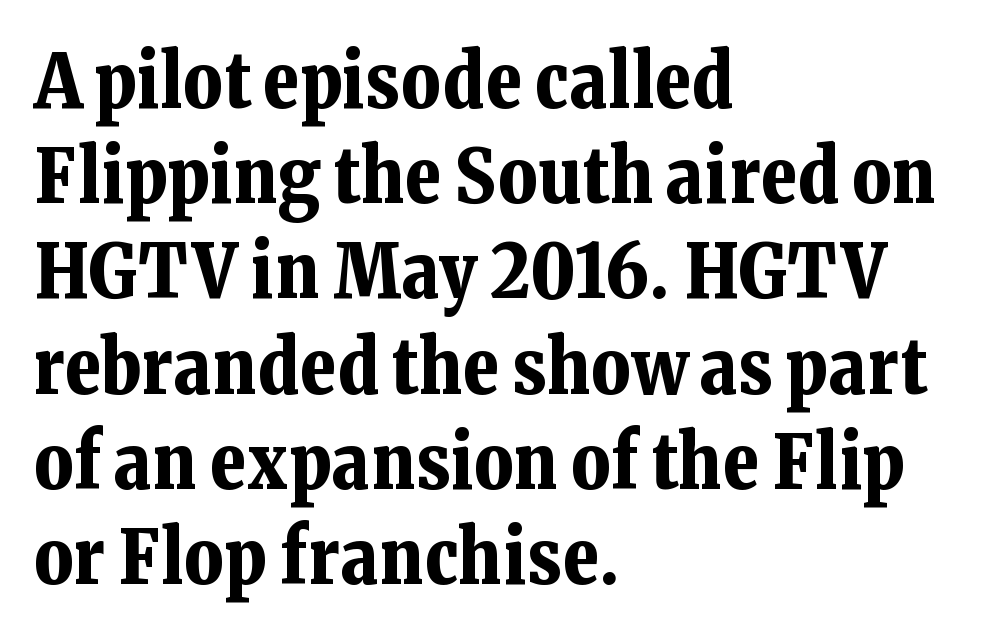
Q: Is the text bold? A: Yes.
Q: Is the text italic (slanted)? A: No, it is upright.
Q: Is the typeface a serif or a sans-serif typeface? A: Serif.
Q: Is the text underlined? A: No.
Q: How is the paragraph aligned? A: Left-aligned.
Q: Is the spacing between letters normal or unusually wide? A: Normal.
Q: Is the spacing between lines tight, normal or loose? A: Normal.
Q: Width (condensed, normal, or wide)? A: Normal.
Q: Stroke contrast? A: Low.
Q: x-height? A: Medium.
Q: Monospaced? A: No.
